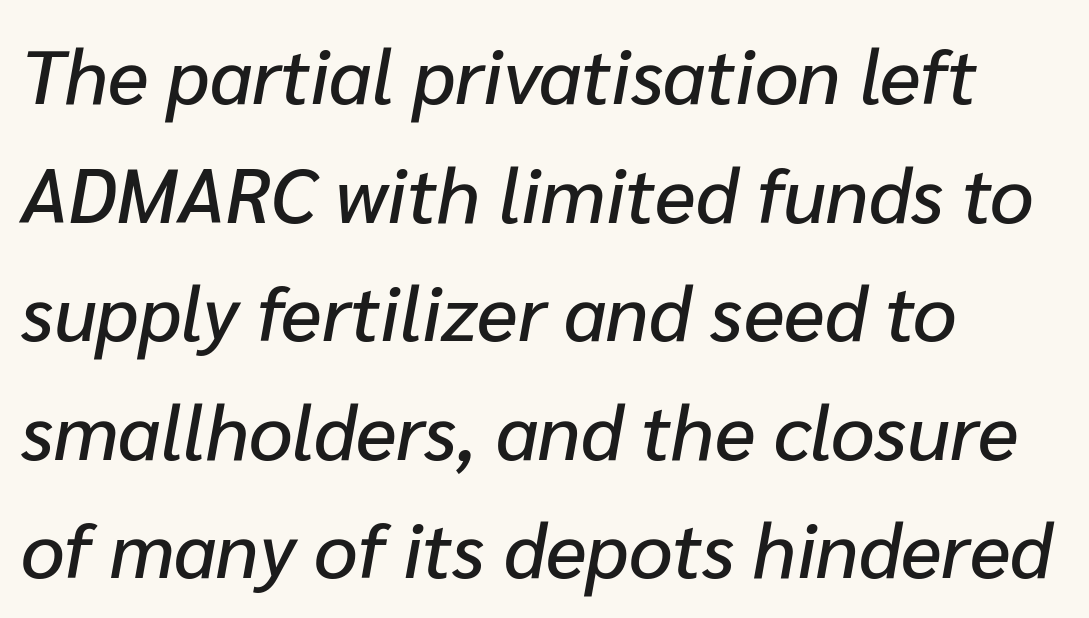
A normal amount of white space separates one row of letters from the next. Underlining? Definitely not there. Looking at the ascenders, they clearly lean. Caption: multi-line text, flush left, ragged right.
